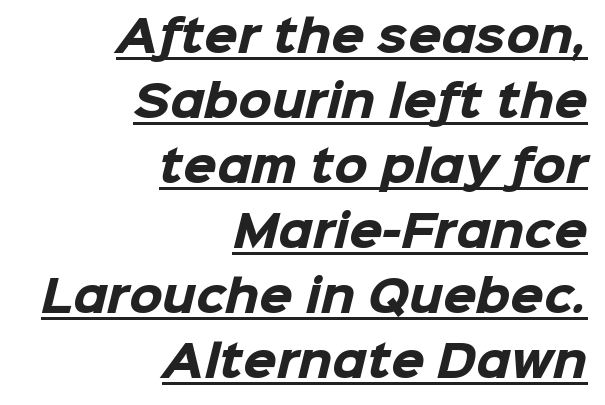
Typesetter's note: full bold, strokes at maximum text heaviness. Think of a printed novel: that variable character pitch is what you see here. Interline gaps are of average width in this sample. This sample carries an underscore along the baseline area. No feet cap the strokes, marking this as sans-serif type. Observe the ordinary spacing: letters are neighbours, not strangers.
